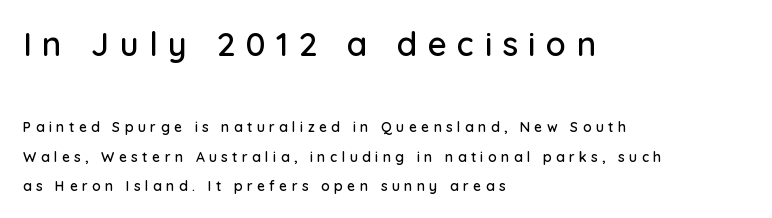
The setting favours the left margin, as ordinary paragraphs usually do. Every character sits straight up, as roman type does. Students, observe: this is what heavily led, spacious text looks like. Typesetter's note — upper block bumped up in size, lower block left smaller. You can tell from the bare stems that sans-serif type was used.
